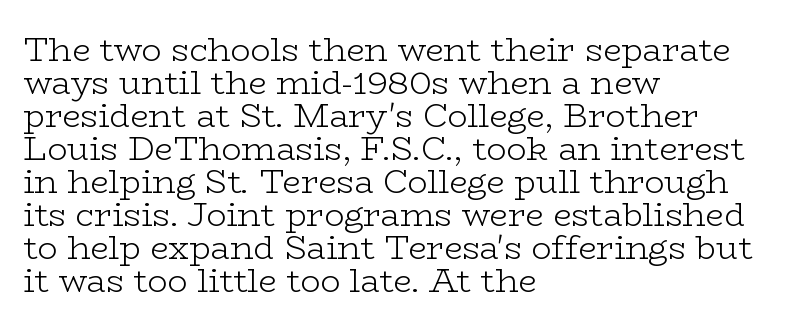
Q: Is the text bold? A: No.
Q: Is the text italic (slanted)? A: No, it is upright.
Q: Is the typeface a serif or a sans-serif typeface? A: Serif.
Q: Is the text underlined? A: No.
Q: How is the paragraph aligned? A: Left-aligned.
Q: Is the spacing between letters normal or unusually wide? A: Normal.
Q: Is the spacing between lines tight, normal or loose? A: Tight.
Q: Width (condensed, normal, or wide)? A: Wide.
Q: Stroke contrast? A: Low.
Q: x-height? A: Medium.
Q: Monospaced? A: No.
